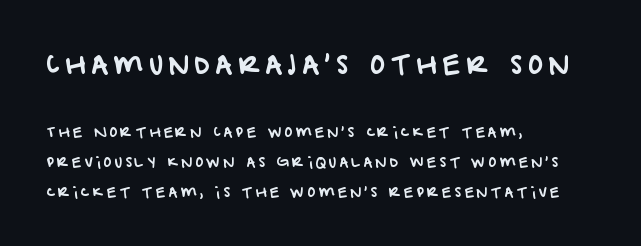
{"underline": "no", "align": "left", "line_spacing": "loose", "line_spacing_ratio": 2.14, "letter_spacing": "wide", "letter_spacing_em": 0.21, "larger_block": "first", "size_ratio": 1.86, "glyph_px": 26}
